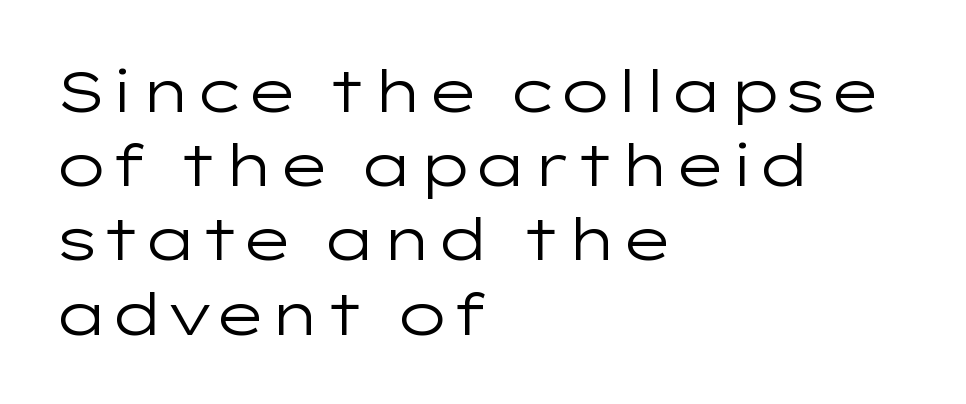
The image shows 58 px regular-weight, wide sans-serif type, upright; set left-aligned, normal line spacing (1.28x), normal letter spacing, not underlined; low stroke contrast and a medium x-height.
